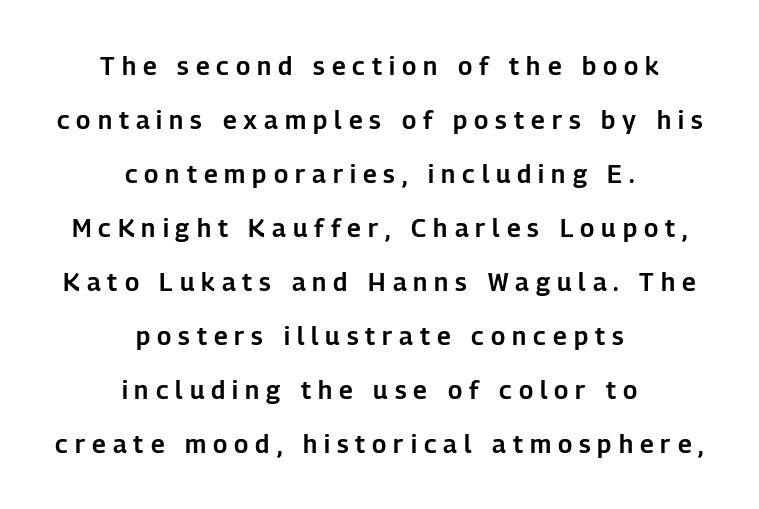
The font's upright variant was chosen for this text. Reading down the block, each line starts at a different indent, mirrored at its end. The string is rendered with underlining switched off. Substantial extra tracking has been applied to these lines.
